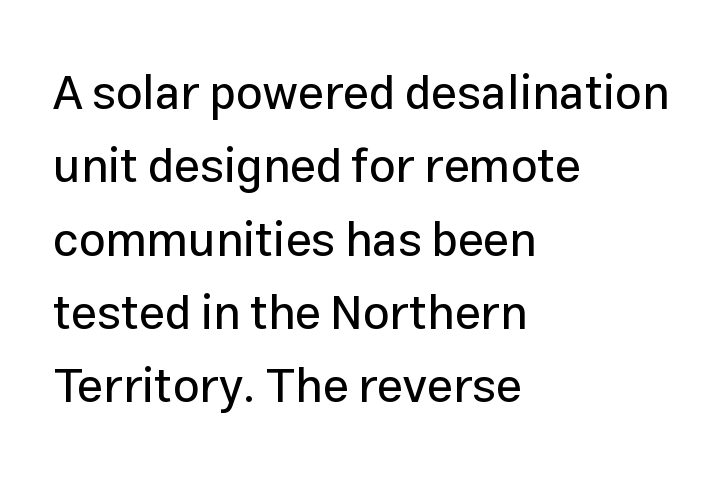
Q: Is the text italic (slanted)? A: No, it is upright.
Q: Is the typeface a serif or a sans-serif typeface? A: Sans-serif.
Q: Is the text underlined? A: No.
Q: How is the paragraph aligned? A: Left-aligned.
Q: Is the spacing between letters normal or unusually wide? A: Normal.
Q: Is the spacing between lines tight, normal or loose? A: Normal.
Q: Width (condensed, normal, or wide)? A: Normal.
Q: Stroke contrast? A: Low.
Q: x-height? A: Medium.
Q: Monospaced? A: No.
